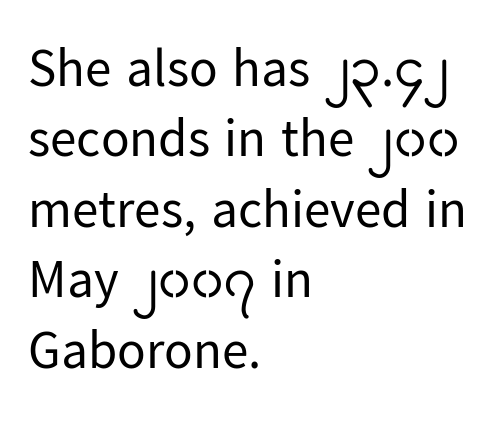
Q: Is the text bold? A: No.
Q: Is the text italic (slanted)? A: No, it is upright.
Q: Is the typeface a serif or a sans-serif typeface? A: Sans-serif.
Q: Is the text underlined? A: No.
Q: How is the paragraph aligned? A: Left-aligned.
Q: Is the spacing between letters normal or unusually wide? A: Normal.
Q: Is the spacing between lines tight, normal or loose? A: Normal.
Q: Width (condensed, normal, or wide)? A: Normal.
Q: Stroke contrast? A: Low.
Q: x-height? A: Medium.
Q: Monospaced? A: No.
